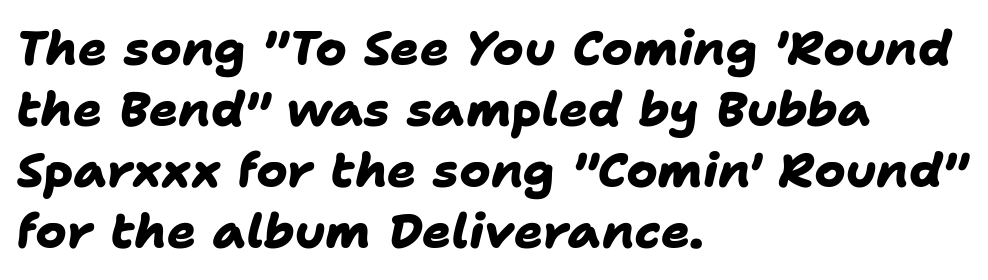
{"serif": "no", "bold": "yes", "weight": "heavy", "width": "normal", "stroke_contrast": "low", "x_height": "medium", "monospaced": "no", "underline": "no", "align": "left", "line_spacing": "normal", "line_spacing_ratio": 1.27, "letter_spacing": "normal", "letter_spacing_em": 0.0, "glyph_px": 48}
